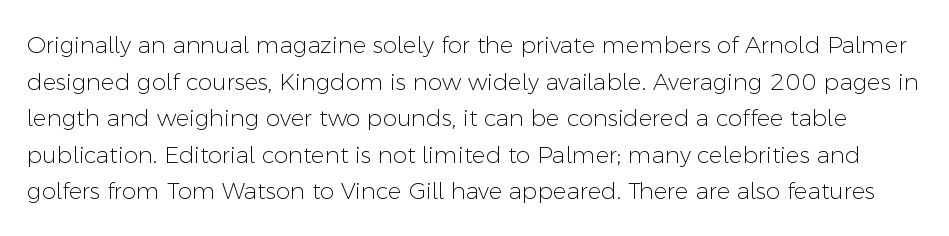
The image shows 23 px text type, upright; set normal line spacing (1.59x), normal letter spacing, not underlined.
